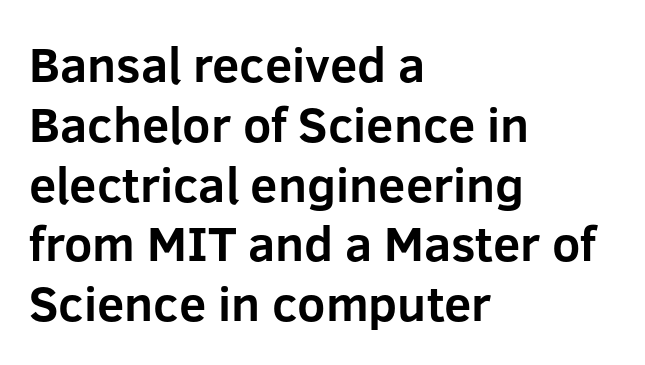
{"serif": "no", "italic": "no", "bold": "yes", "weight": "bold", "width": "normal", "stroke_contrast": "low", "x_height": "medium", "monospaced": "no", "underline": "no", "align": "left", "line_spacing_ratio": 1.22, "letter_spacing": "normal", "letter_spacing_em": 0.0, "glyph_px": 49}
